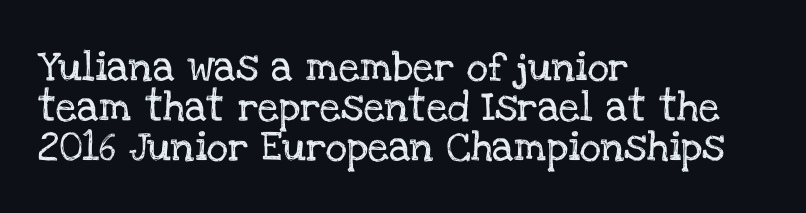
Q: Is the text italic (slanted)? A: No, it is upright.
Q: Is the typeface a serif or a sans-serif typeface? A: Serif.
Q: Is the text underlined? A: No.
Q: How is the paragraph aligned? A: Left-aligned.
Q: Is the spacing between letters normal or unusually wide? A: Normal.
Q: Is the spacing between lines tight, normal or loose? A: Normal.
Q: Width (condensed, normal, or wide)? A: Normal.
Q: Stroke contrast? A: Low.
Q: x-height? A: Large.
Q: Monospaced? A: No.
